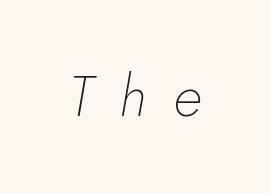
Bare-footed words on every line. Display-style spreading of the glyphs; the letterfit is very open. Bold? No — there's no thickening of the strokes. Quick note: italic. A typesetter would call this proportional, since set widths differ per character.
